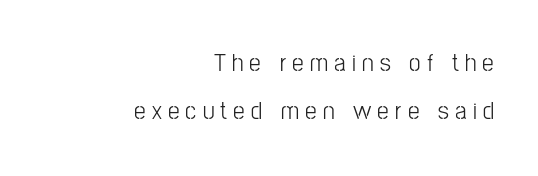
The image shows 26 px text type, upright; set right-aligned, line spacing 1.84x, unusually wide letter spacing (+0.24 em), not underlined.
